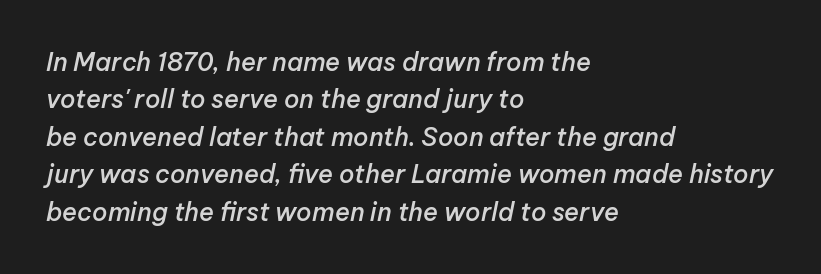
Q: Is the text bold? A: Semi-bold.
Q: Is the text italic (slanted)? A: Yes, it leans right by about 12 degrees.
Q: Is the text underlined? A: No.
Q: How is the paragraph aligned? A: Left-aligned.
Q: Is the spacing between letters normal or unusually wide? A: Normal.
Q: Is the spacing between lines tight, normal or loose? A: Normal.
